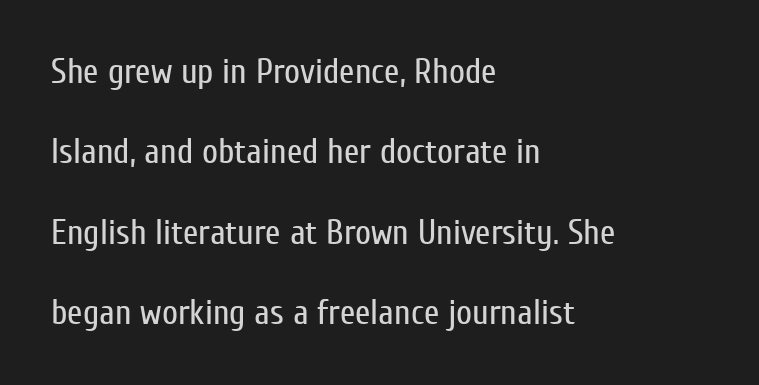
Q: Is the text bold? A: No.
Q: Is the text italic (slanted)? A: No, it is upright.
Q: Is the typeface a serif or a sans-serif typeface? A: Sans-serif.
Q: Is the text underlined? A: No.
Q: How is the paragraph aligned? A: Left-aligned.
Q: Is the spacing between letters normal or unusually wide? A: Normal.
Q: Is the spacing between lines tight, normal or loose? A: Loose.
Q: Width (condensed, normal, or wide)? A: Condensed.
Q: Stroke contrast? A: Low.
Q: x-height? A: Medium.
Q: Monospaced? A: No.
